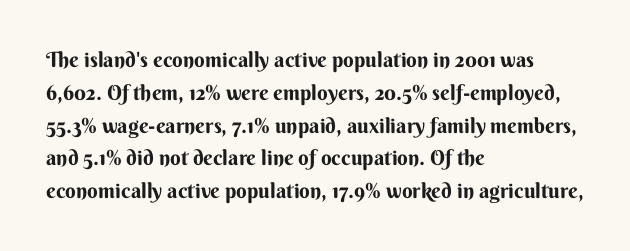
{"italic": "no", "bold": "yes", "underline": "no", "align": "left", "line_spacing": "normal", "line_spacing_ratio": 1.56, "letter_spacing": "normal", "letter_spacing_em": 0.0, "glyph_px": 21}
